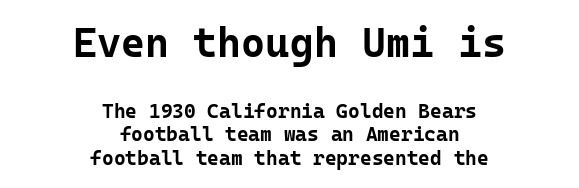
{"serif": "no", "italic": "no", "bold": "yes", "weight": "bold", "width": "normal", "stroke_contrast": "low", "x_height": "medium", "monospaced": "yes", "underline": "no", "align": "center", "line_spacing_ratio": 1.17, "letter_spacing": "normal", "letter_spacing_em": 0.0, "larger_block": "first", "size_ratio": 2.05, "glyph_px": 41}
